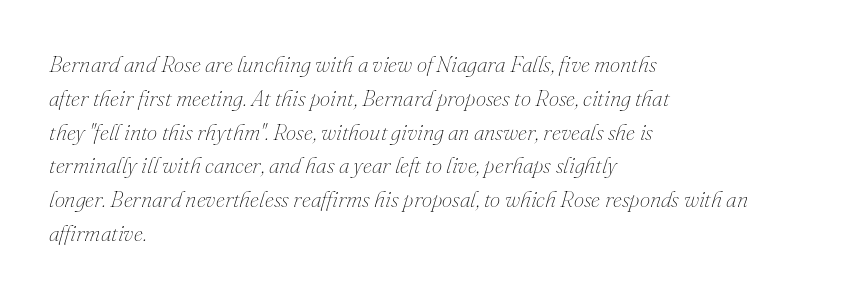
Q: Is the text bold? A: No.
Q: Is the text italic (slanted)? A: Yes, it leans right by about 16 degrees.
Q: Is the text underlined? A: No.
Q: How is the paragraph aligned? A: Left-aligned.
Q: Is the spacing between letters normal or unusually wide? A: Normal.
Q: Is the spacing between lines tight, normal or loose? A: Normal.
